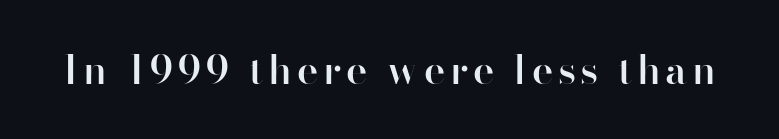
{"serif": "no", "italic": "no", "bold": "semi", "weight": "semibold", "width": "normal", "stroke_contrast": "high", "x_height": "small", "monospaced": "no", "underline": "no", "glyph_px": 40}
